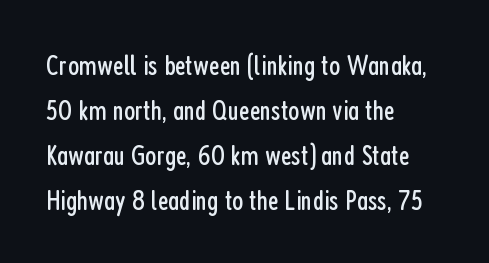
The image shows 29 px regular-weight, condensed sans-serif type, upright; set left-aligned, normal line spacing (1.55x), normal letter spacing, not underlined; low stroke contrast and a medium x-height.
